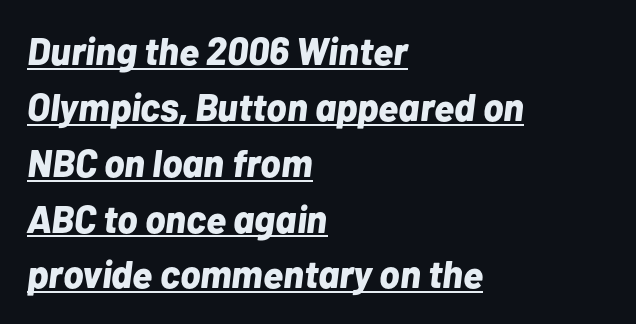
You can tell it's italic because the verticals aren't actually vertical. Here the glyphs are tracked normally, forming tight word shapes. Decoration check: the copy is underlined. Horizontal bands of white between lines are of average thickness. Each glyph is drawn with heavy, bold strokes.
